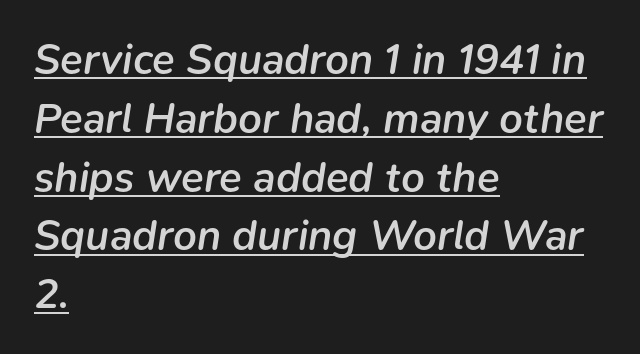
The lettering tilts uniformly, giving the passage an italic look. Teacher's note: observe the even left margin — that is flush-left alignment. The face used here appears with an underline applied. Note the varied advance widths — an 'i' is clearly narrower than an 'm'. I'd describe the lettering as semibold — firm but not a full bold.
